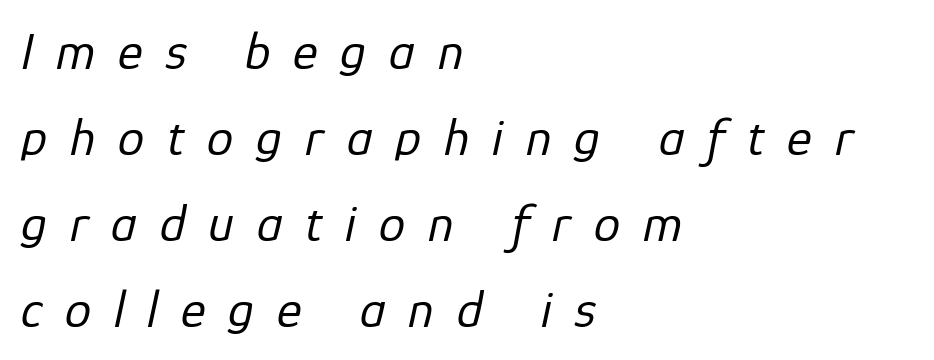
The image shows 53 px regular-weight type, italic (leaning right); set left-aligned, normal line spacing (1.62x), unusually wide letter spacing (+0.43 em), not underlined; low stroke contrast and a medium x-height.
